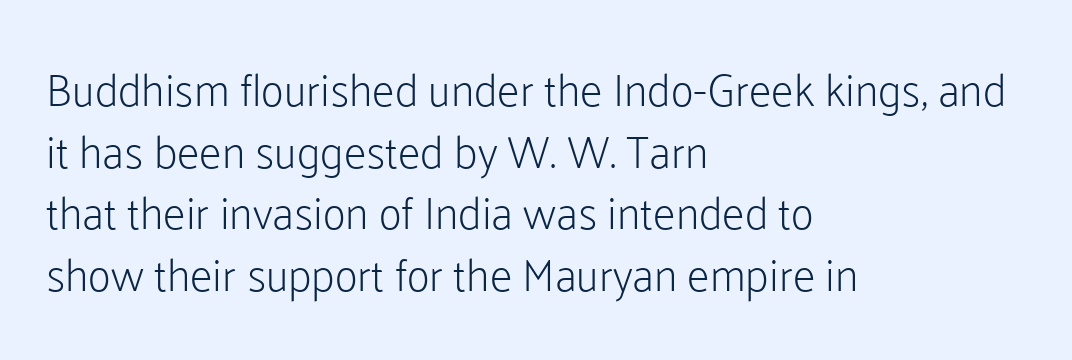
This sample uses plain, unmodified letter spacing. Check under the words: just untouched page. Notice how the stems are strictly vertical — no italics here. Where is the straight margin? On the left. Regular leading. Proportional: the letters do not fall into vertical columns.
